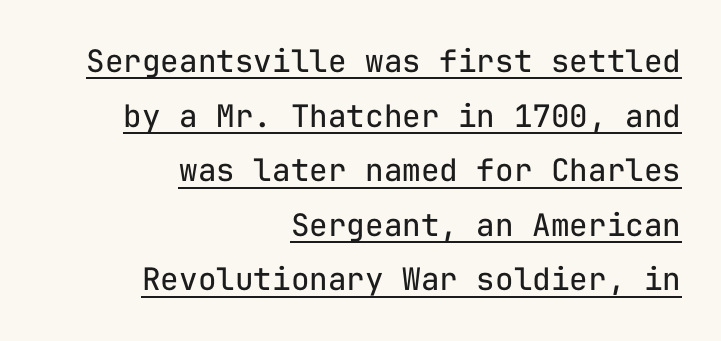
The weight tops out at a normal text grade. This sample is right-justified, so line beginnings fall wherever the words allow. Every character here occupies the same horizontal width, giving the sample a typewriter-like rhythm. The font family rendered here belongs to the sans-serif group. Glyph-to-glyph distance matches everyday printed text.
